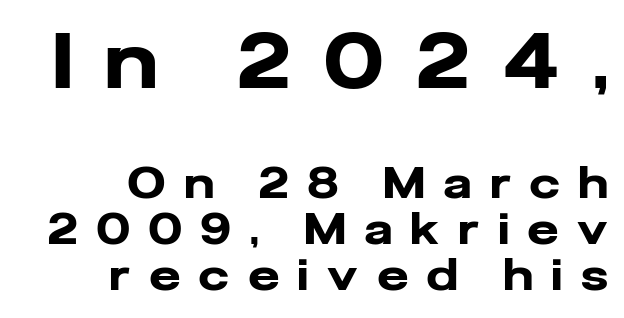
A sans-serif font was chosen for this passage. Look at the tracking — it's clearly loosened, letters drifting apart. Typeset ragged left — the right edge is the straight one. You could not count columns in this text — the font is proportionally spaced. Interline gaps are noticeably narrow in this sample.
